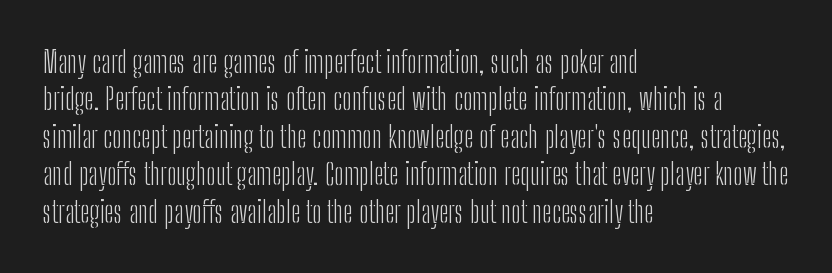
Q: Is the text bold? A: No.
Q: Is the text italic (slanted)? A: No, it is upright.
Q: Is the typeface a serif or a sans-serif typeface? A: Sans-serif.
Q: Is the text underlined? A: No.
Q: How is the paragraph aligned? A: Left-aligned.
Q: Is the spacing between letters normal or unusually wide? A: Normal.
Q: Is the spacing between lines tight, normal or loose? A: Normal.
Q: Width (condensed, normal, or wide)? A: Condensed.
Q: Stroke contrast? A: Low.
Q: x-height? A: Medium.
Q: Monospaced? A: No.
